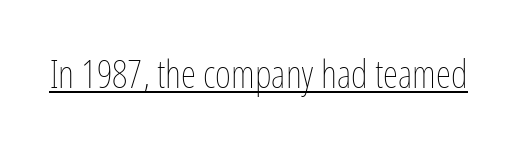
Q: Is the text bold? A: No.
Q: Is the text italic (slanted)? A: No, it is upright.
Q: Is the text underlined? A: Yes.
Q: Is the spacing between letters normal or unusually wide? A: Normal.
Q: Width (condensed, normal, or wide)? A: Condensed.
Q: Stroke contrast? A: Low.
Q: x-height? A: Medium.
Q: Monospaced? A: No.
